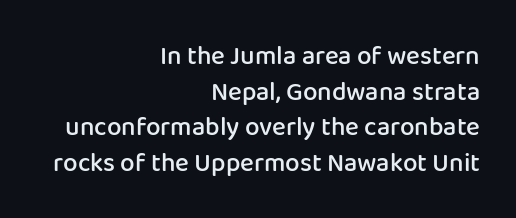
Each word holds together tightly as a unit, with standard inter-letter gaps. Compared with a flush-left layout, this one pins lines to the opposite, right side. Stems and bowls a touch heavier than normal — semibold. Rendered with straight, roman letterforms. Has an underline been added? It has not.
